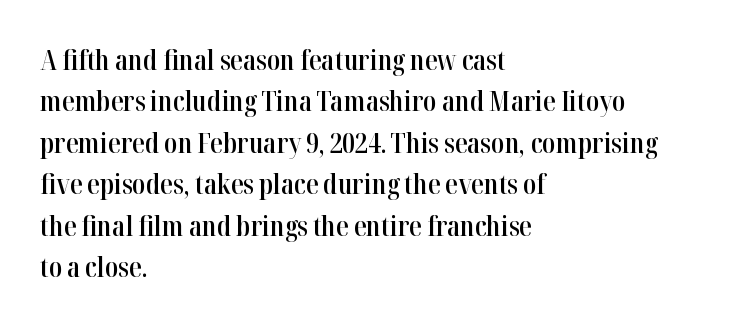
Q: Is the text bold? A: Semi-bold.
Q: Is the text italic (slanted)? A: No, it is upright.
Q: Is the typeface a serif or a sans-serif typeface? A: Serif.
Q: Is the text underlined? A: No.
Q: How is the paragraph aligned? A: Left-aligned.
Q: Is the spacing between letters normal or unusually wide? A: Normal.
Q: Is the spacing between lines tight, normal or loose? A: Normal.
Q: Width (condensed, normal, or wide)? A: Condensed.
Q: Stroke contrast? A: High.
Q: x-height? A: Medium.
Q: Monospaced? A: No.
